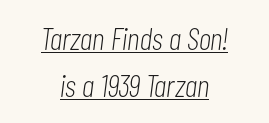
Summary of vertical rhythm: regular, with standard interline spacing. A rule runs beneath these lines of type. The letters advance in unequal steps, a hallmark of proportional type. Stems here are at most as thick as an everyday book face.
